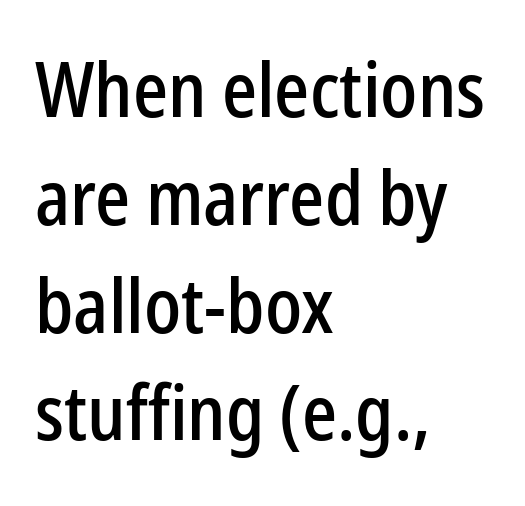
The image shows 77 px condensed sans-serif type, upright; set left-aligned, normal line spacing (1.4x), normal letter spacing, not underlined; low stroke contrast and a medium x-height.
